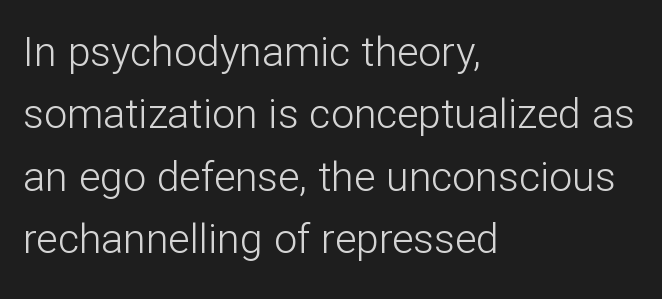
The image shows 41 px light sans-serif type, upright; set left-aligned, normal line spacing (1.52x), normal letter spacing, not underlined; low stroke contrast and a medium x-height.
